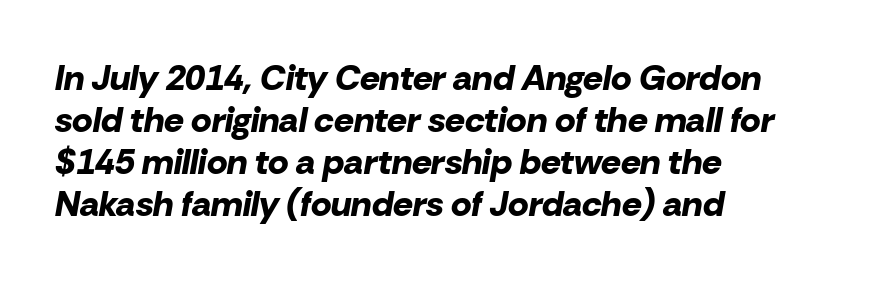
{"italic": "yes", "lean": "right", "slant_degrees": 10, "bold": "yes", "weight": "bold", "width": "normal", "stroke_contrast": "low", "x_height": "medium", "monospaced": "no", "underline": "no", "align": "left", "line_spacing_ratio": 1.2, "letter_spacing": "normal", "letter_spacing_em": 0.0, "glyph_px": 35}
